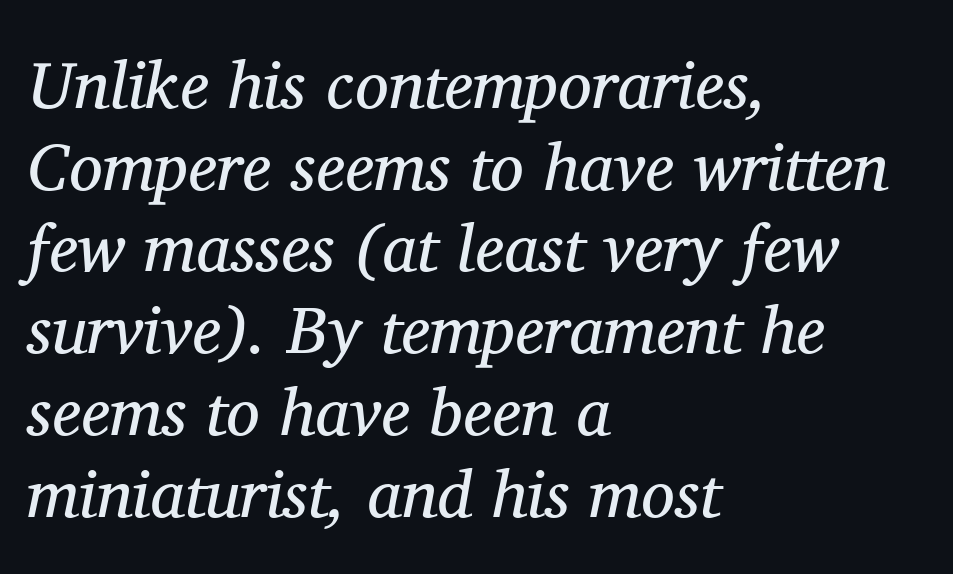
Q: Is the text bold? A: No.
Q: Is the text italic (slanted)? A: Yes, it leans right by about 11 degrees.
Q: Is the typeface a serif or a sans-serif typeface? A: Serif.
Q: Is the text underlined? A: No.
Q: How is the paragraph aligned? A: Left-aligned.
Q: Is the spacing between letters normal or unusually wide? A: Normal.
Q: Width (condensed, normal, or wide)? A: Normal.
Q: Stroke contrast? A: Medium.
Q: x-height? A: Medium.
Q: Monospaced? A: No.
